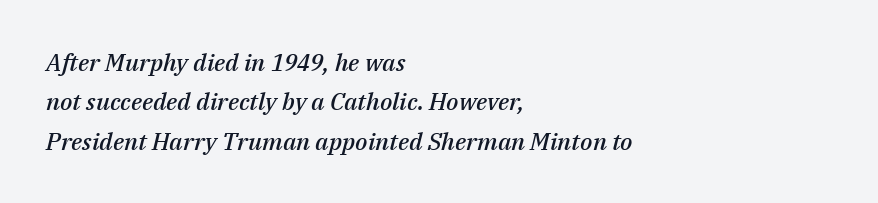
{"italic": "yes", "lean": "right", "slant_degrees": 14, "bold": "semi", "underline": "no", "align": "left", "line_spacing": "normal", "line_spacing_ratio": 1.64, "letter_spacing": "normal", "letter_spacing_em": 0.0, "glyph_px": 24}
